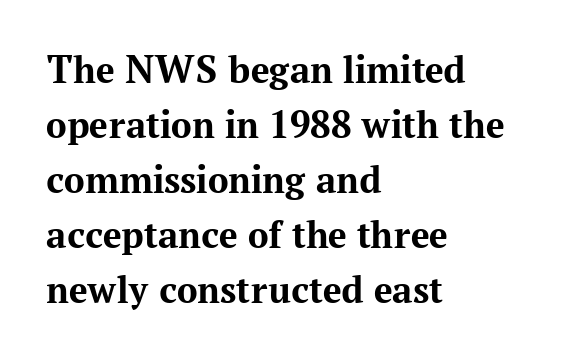
Q: Is the text bold? A: Yes.
Q: Is the text italic (slanted)? A: No, it is upright.
Q: Is the typeface a serif or a sans-serif typeface? A: Serif.
Q: Is the text underlined? A: No.
Q: How is the paragraph aligned? A: Left-aligned.
Q: Is the spacing between letters normal or unusually wide? A: Normal.
Q: Is the spacing between lines tight, normal or loose? A: Normal.
Q: Width (condensed, normal, or wide)? A: Normal.
Q: Stroke contrast? A: Medium.
Q: x-height? A: Medium.
Q: Monospaced? A: No.
